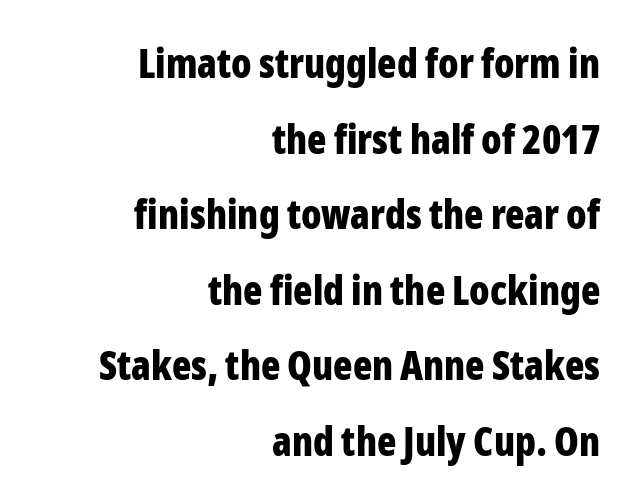
The image shows 40 px bold, condensed sans-serif type, upright; set right-aligned, line spacing 1.89x, normal letter spacing, not underlined; low stroke contrast and a medium x-height.
